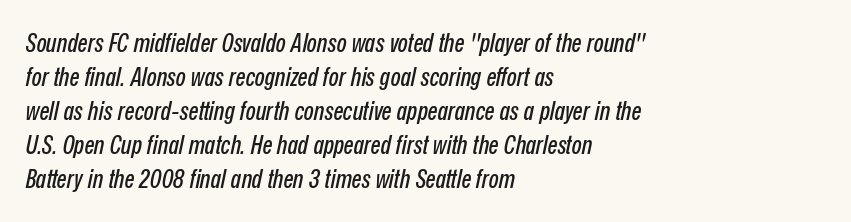
Q: Is the text italic (slanted)? A: Yes, it leans right by about 12 degrees.
Q: Is the text underlined? A: No.
Q: How is the paragraph aligned? A: Left-aligned.
Q: Is the spacing between letters normal or unusually wide? A: Normal.
Q: Is the spacing between lines tight, normal or loose? A: Normal.
